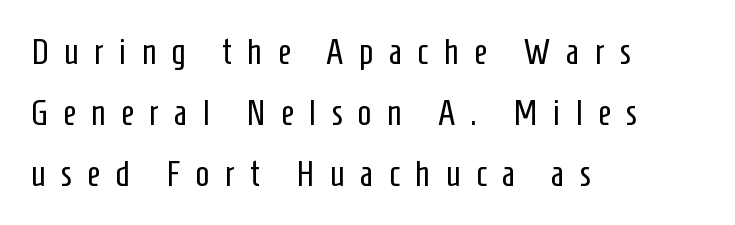
Think standard paragraph weight, or any step lighter than that. The glyphs in this specimen are sans serif. Baseline-to-baseline distance is the conventional proportion of letter height. Plain, unruled lines of type. Do the characters align in a grid? No, the font is proportional. The gaps between neighbouring characters are conspicuously large.
